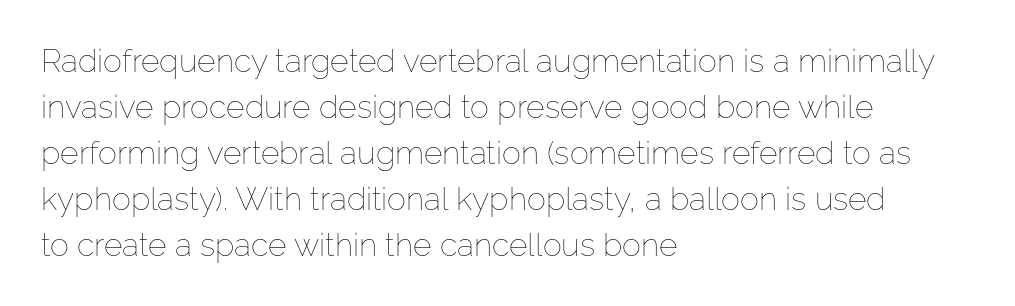
{"italic": "no", "bold": "no", "weight": "thin", "width": "normal", "stroke_contrast": "low", "x_height": "medium", "monospaced": "no", "underline": "no", "align": "left", "line_spacing": "normal", "line_spacing_ratio": 1.44, "letter_spacing": "normal", "letter_spacing_em": 0.0, "glyph_px": 32}
